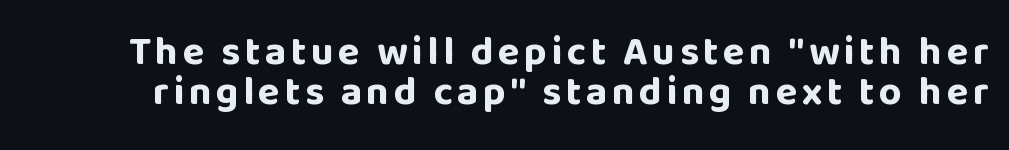
The image shows 40 px bold sans-serif type, upright; set tight line spacing (1.0x), not underlined; low stroke contrast and a large x-height.
